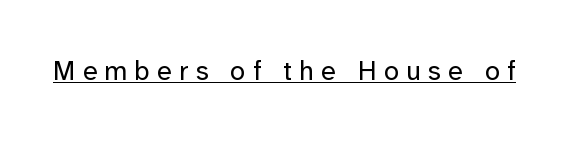
{"italic": "no", "bold": "no", "underline": "yes", "letter_spacing": "wide", "letter_spacing_em": 0.27, "glyph_px": 27}
